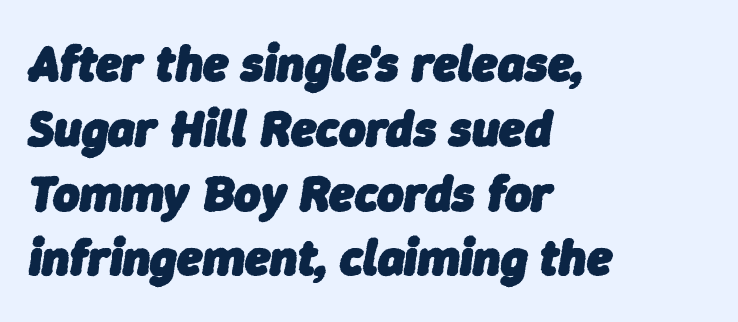
As a designer I'd log this as weight 700, bold. The space between consecutive lines is moderate. The line texture is even and compact thanks to regular tracking. Leftover space on each line is placed entirely after the last word.
